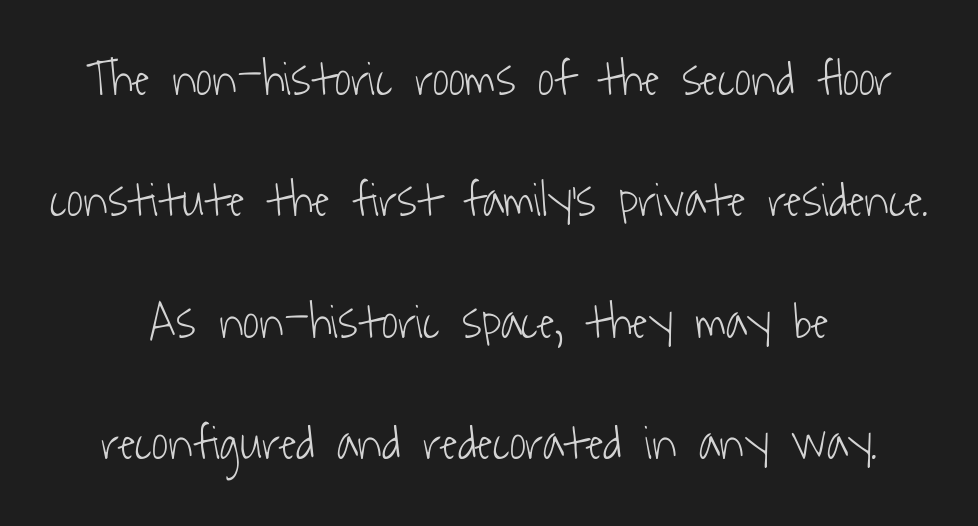
Q: Is the text bold? A: No.
Q: Is the typeface a serif or a sans-serif typeface? A: Sans-serif.
Q: Is the text underlined? A: No.
Q: Is the spacing between letters normal or unusually wide? A: Normal.
Q: Is the spacing between lines tight, normal or loose? A: Loose.
Q: Width (condensed, normal, or wide)? A: Condensed.
Q: Stroke contrast? A: Low.
Q: x-height? A: Medium.
Q: Monospaced? A: No.
